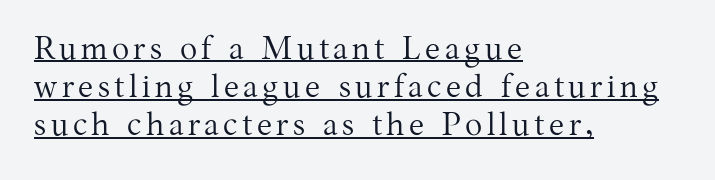
The image shows 32 px regular-weight serif type, upright; set left-aligned, line spacing 1.19x, underlined; medium stroke contrast and a medium x-height.
